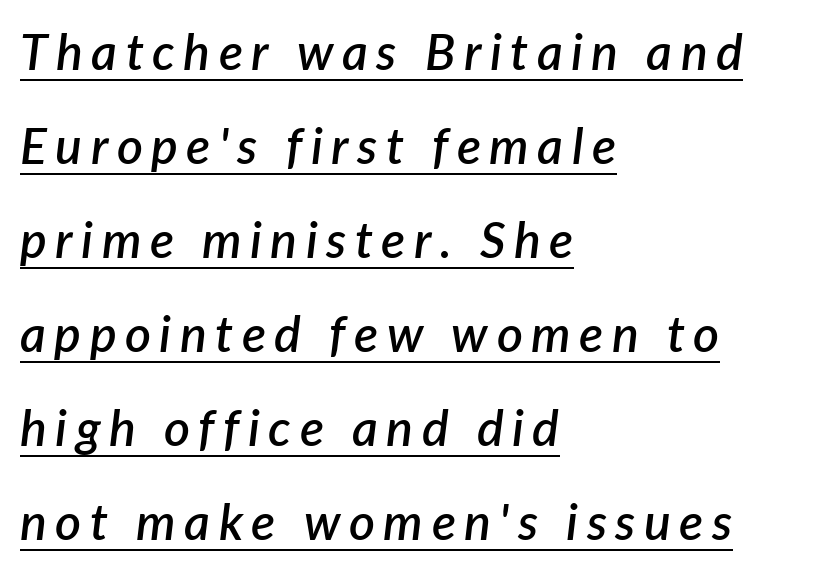
Typesetter's note: demi weight, one step under bold. Character widths vary here, with narrow letters taking less room than wide ones. Every word sits above its own underline. Reading down the block, your eye returns to a fixed left position each line.
